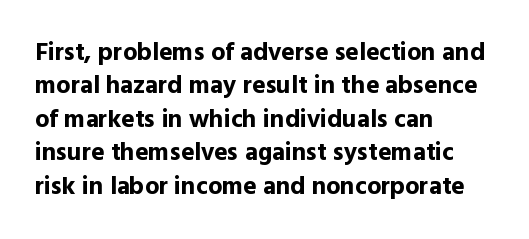
Q: Is the text bold? A: Yes.
Q: Is the text italic (slanted)? A: No, it is upright.
Q: Is the text underlined? A: No.
Q: How is the paragraph aligned? A: Left-aligned.
Q: Is the spacing between letters normal or unusually wide? A: Normal.
Q: Is the spacing between lines tight, normal or loose? A: Normal.
